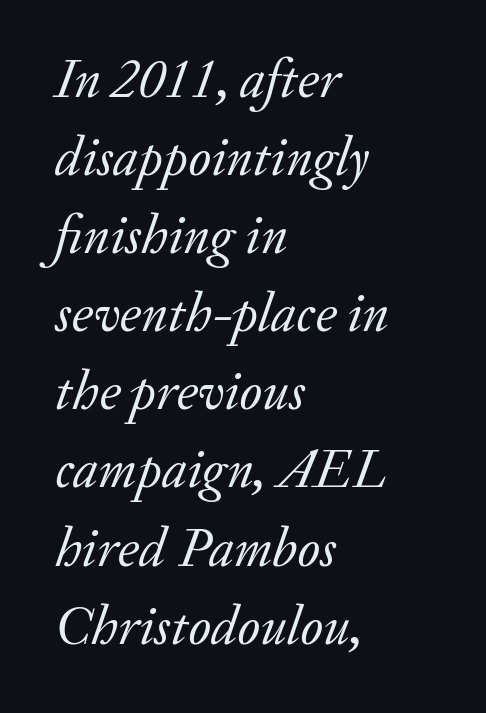
Q: Is the text bold? A: No.
Q: Is the text italic (slanted)? A: Yes, it leans right by about 20 degrees.
Q: Is the typeface a serif or a sans-serif typeface? A: Serif.
Q: Is the text underlined? A: No.
Q: How is the paragraph aligned? A: Left-aligned.
Q: Is the spacing between letters normal or unusually wide? A: Normal.
Q: Is the spacing between lines tight, normal or loose? A: Normal.
Q: Width (condensed, normal, or wide)? A: Normal.
Q: Stroke contrast? A: Low.
Q: x-height? A: Small.
Q: Monospaced? A: No.
